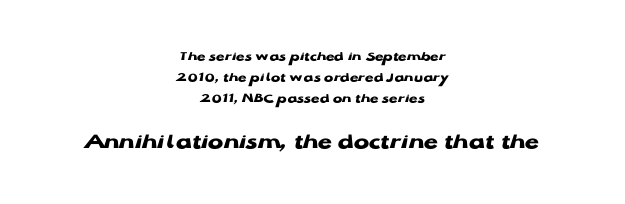
Q: Is the text bold? A: Yes.
Q: Is the text italic (slanted)? A: No, it is upright.
Q: Is the text underlined? A: No.
Q: How is the paragraph aligned? A: Centered.
Q: Is the spacing between letters normal or unusually wide? A: Normal.
Q: Is the spacing between lines tight, normal or loose? A: Normal.
Q: Which block of text is set in a larger size, the first (top) or the second (bottom)? A: The second (bottom) one.
